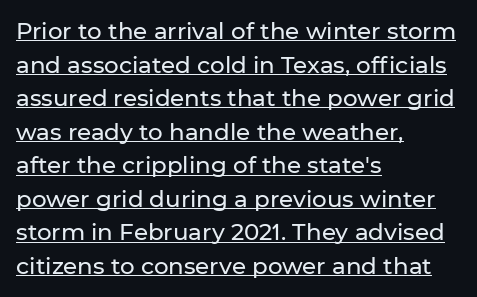
{"italic": "no", "underline": "yes", "align": "left", "line_spacing": "normal", "line_spacing_ratio": 1.46, "letter_spacing": "normal", "letter_spacing_em": 0.0, "glyph_px": 23}
